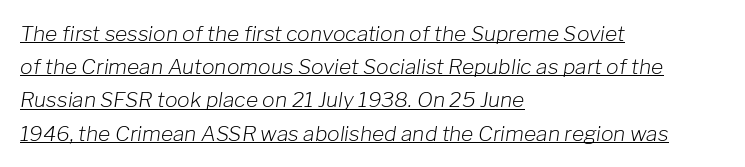
{"italic": "yes", "lean": "right", "slant_degrees": 8, "bold": "no", "underline": "yes", "align": "left", "line_spacing": "normal", "line_spacing_ratio": 1.58, "letter_spacing": "normal", "letter_spacing_em": 0.0, "glyph_px": 21}
